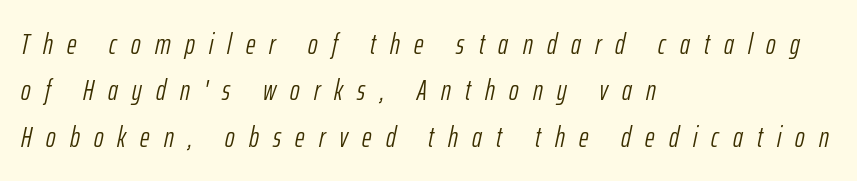
Q: Is the text bold? A: No.
Q: Is the text italic (slanted)? A: Yes, it leans right by about 12 degrees.
Q: Is the text underlined? A: No.
Q: How is the paragraph aligned? A: Left-aligned.
Q: Is the spacing between letters normal or unusually wide? A: Unusually wide.
Q: Is the spacing between lines tight, normal or loose? A: Normal.
Q: Width (condensed, normal, or wide)? A: Condensed.
Q: Stroke contrast? A: Low.
Q: x-height? A: Medium.
Q: Monospaced? A: No.
